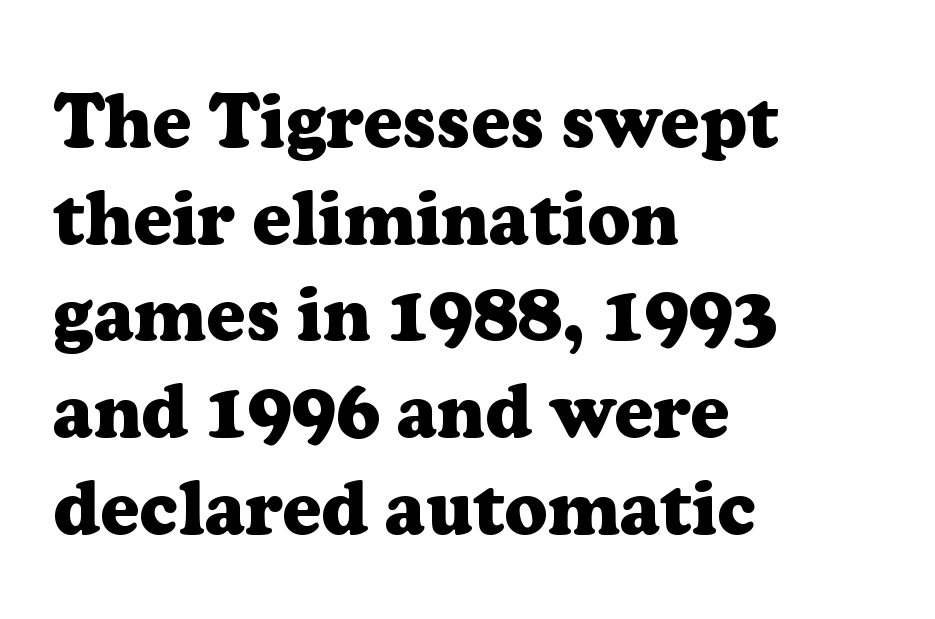
Q: Is the text bold? A: Yes.
Q: Is the text italic (slanted)? A: No, it is upright.
Q: Is the typeface a serif or a sans-serif typeface? A: Serif.
Q: Is the text underlined? A: No.
Q: How is the paragraph aligned? A: Left-aligned.
Q: Is the spacing between letters normal or unusually wide? A: Normal.
Q: Is the spacing between lines tight, normal or loose? A: Normal.
Q: Width (condensed, normal, or wide)? A: Normal.
Q: Stroke contrast? A: Low.
Q: x-height? A: Medium.
Q: Monospaced? A: No.
